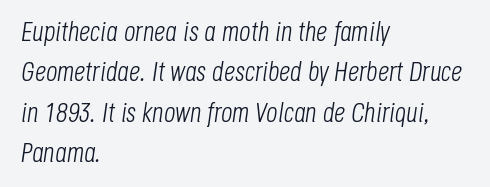
Q: Is the text bold? A: No.
Q: Is the text italic (slanted)? A: Yes, it leans right by about 8 degrees.
Q: Is the text underlined? A: No.
Q: How is the paragraph aligned? A: Left-aligned.
Q: Is the spacing between letters normal or unusually wide? A: Normal.
Q: Is the spacing between lines tight, normal or loose? A: Normal.
Q: Width (condensed, normal, or wide)? A: Condensed.
Q: Stroke contrast? A: Low.
Q: x-height? A: Large.
Q: Monospaced? A: No.
